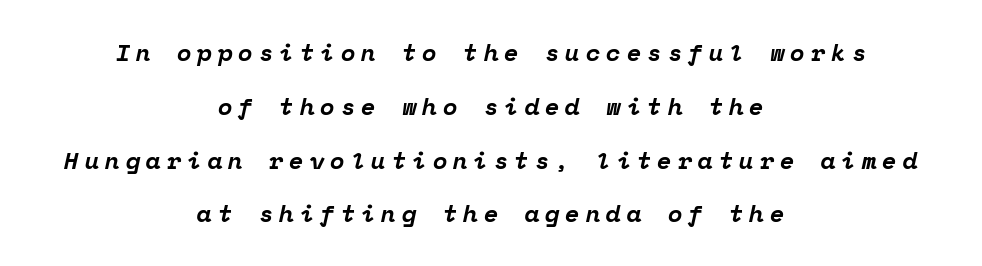
The passage shown is not underscored anywhere. The glyphs look as if they've been sheared to an angle. Honestly, the rows look like they've been pulled way apart. Compared with an ordinary text face, these strokes are far heavier — a full bold. Alignment: centered. The rendering inserts visible extra space after every character.
